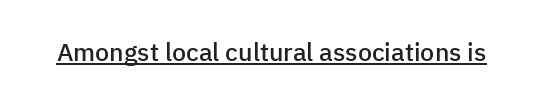
{"italic": "no", "bold": "semi", "underline": "yes", "letter_spacing": "normal", "letter_spacing_em": 0.0, "glyph_px": 25}
